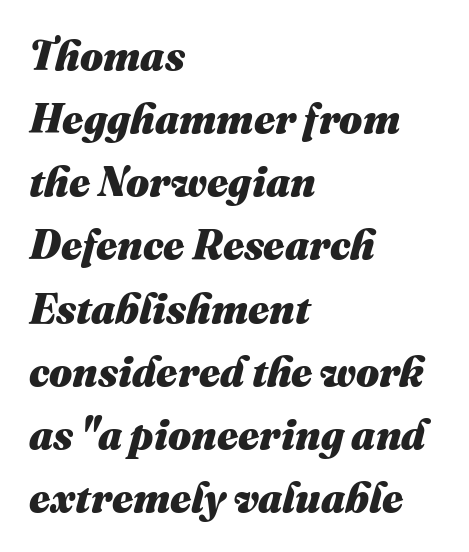
{"italic": "yes", "lean": "right", "slant_degrees": 16, "bold": "yes", "weight": "heavy", "width": "normal", "stroke_contrast": "medium", "x_height": "medium", "monospaced": "no", "underline": "no", "align": "left", "line_spacing": "normal", "line_spacing_ratio": 1.54, "letter_spacing": "normal", "letter_spacing_em": 0.0, "glyph_px": 41}
